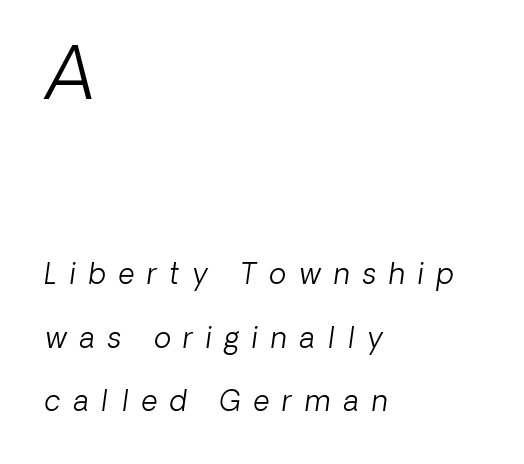
The image shows 71 px light type, italic (leaning right); set left-aligned, loose line spacing (2.27x), unusually wide letter spacing (+0.46 em), not underlined; the first (top) block is 2.54x larger; low stroke contrast and a medium x-height.
